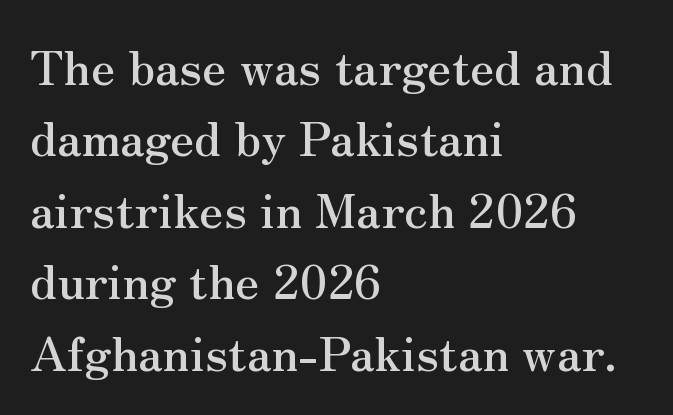
The image shows 47 px serif type, upright; set left-aligned, normal line spacing (1.52x), normal letter spacing, not underlined; medium stroke contrast and a small x-height.
